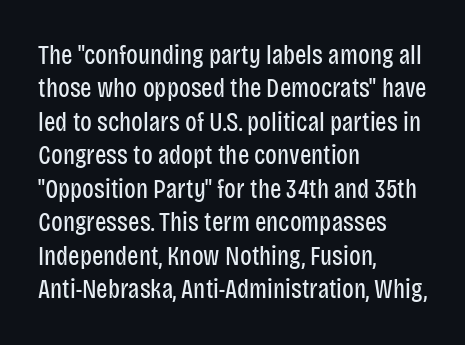
The image shows 27 px text type, upright; set left-aligned, line spacing 1.24x, normal letter spacing, not underlined.
